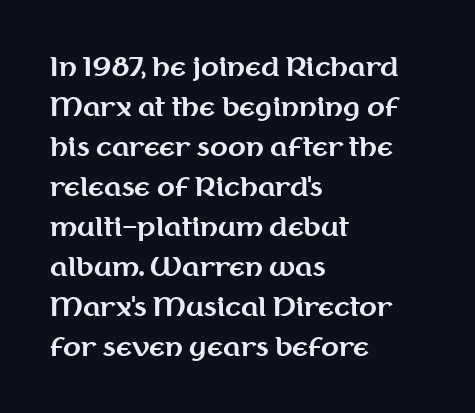
{"italic": "no", "bold": "yes", "underline": "no", "align": "left", "line_spacing": "normal", "line_spacing_ratio": 1.54, "letter_spacing": "normal", "letter_spacing_em": 0.0, "glyph_px": 26}
